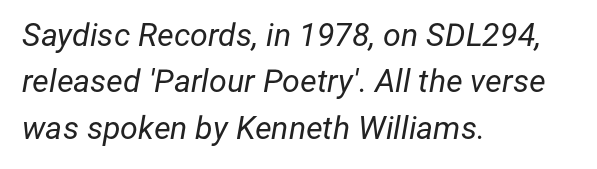
Q: Is the text bold? A: No.
Q: Is the text italic (slanted)? A: Yes, it leans right by about 12 degrees.
Q: Is the text underlined? A: No.
Q: How is the paragraph aligned? A: Left-aligned.
Q: Is the spacing between letters normal or unusually wide? A: Normal.
Q: Is the spacing between lines tight, normal or loose? A: Normal.
Q: Width (condensed, normal, or wide)? A: Normal.
Q: Stroke contrast? A: Low.
Q: x-height? A: Medium.
Q: Monospaced? A: No.
